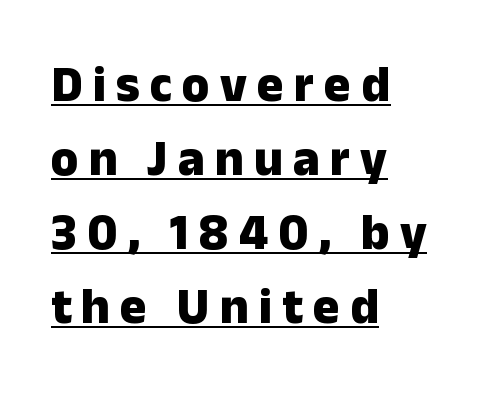
Is this a fixed-width face? No — the glyphs have proportional, varying widths. Line starts are locked; line ends wander. The lettering holds an erect, upright posture throughout. Regarding leading, the lines here are spaced in the standard way. Its strokes are broad and dark, the hallmark of bold type.
